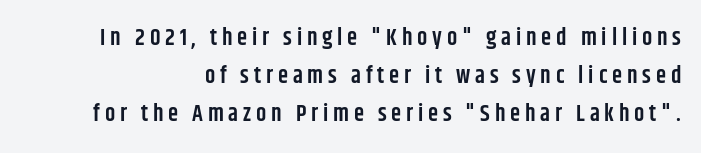
How would I describe the line gaps? Plain and ordinary. The typesetting leans somewhat heavy: a semibold. Letter spacing: wide. Unmarked baselines from the first word to the last.
